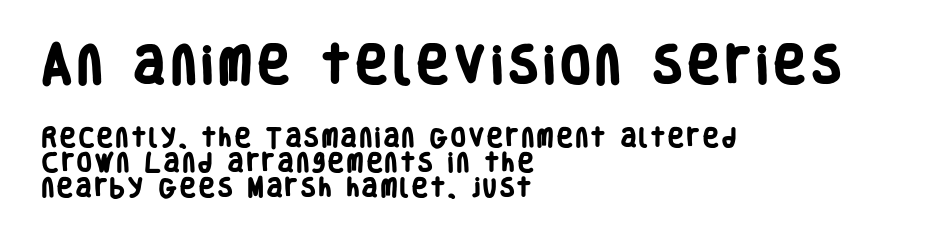
The image shows 42 px heavy, condensed sans-serif type; set left-aligned, line spacing 1.19x, not underlined; the first (top) block is 2.0x larger; low stroke contrast and a large x-height.
